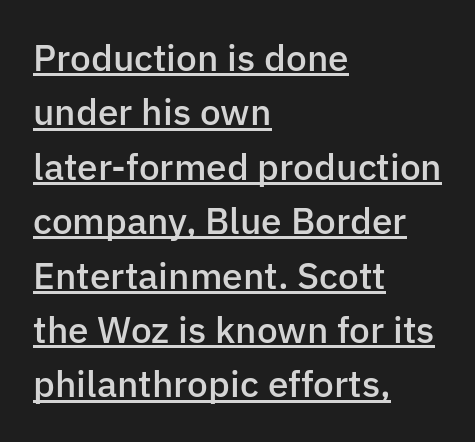
Q: Is the text bold? A: Semi-bold.
Q: Is the text italic (slanted)? A: No, it is upright.
Q: Is the typeface a serif or a sans-serif typeface? A: Sans-serif.
Q: Is the text underlined? A: Yes.
Q: How is the paragraph aligned? A: Left-aligned.
Q: Is the spacing between letters normal or unusually wide? A: Normal.
Q: Is the spacing between lines tight, normal or loose? A: Normal.
Q: Width (condensed, normal, or wide)? A: Normal.
Q: Stroke contrast? A: Low.
Q: x-height? A: Medium.
Q: Monospaced? A: No.
